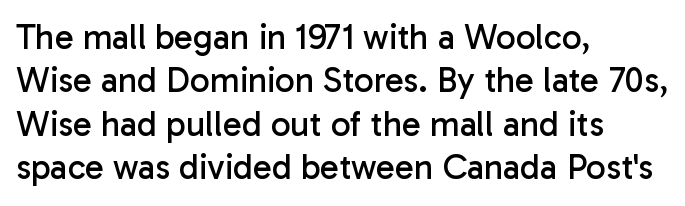
{"serif": "no", "italic": "no", "bold": "no", "weight": "regular", "width": "normal", "stroke_contrast": "low", "x_height": "medium", "monospaced": "no", "underline": "no", "align": "left", "line_spacing_ratio": 1.24, "letter_spacing": "normal", "letter_spacing_em": 0.0, "glyph_px": 35}
